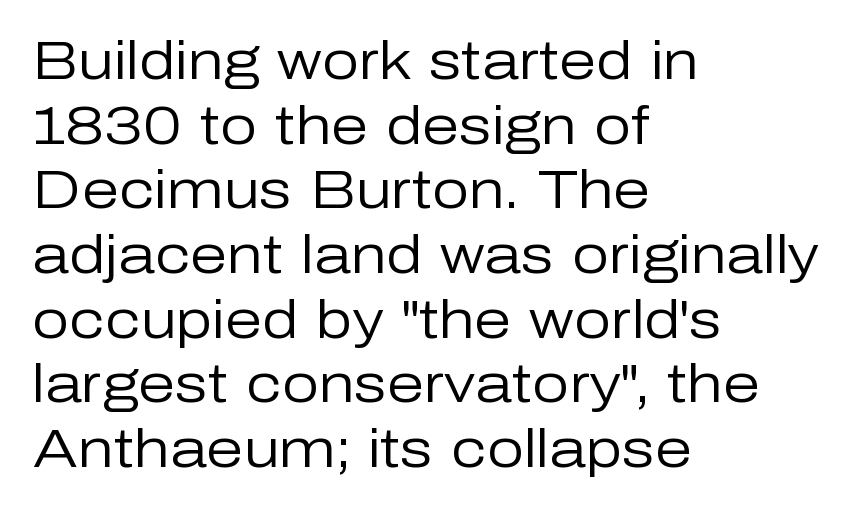
Q: Is the text bold? A: No.
Q: Is the text italic (slanted)? A: No, it is upright.
Q: Is the typeface a serif or a sans-serif typeface? A: Sans-serif.
Q: Is the text underlined? A: No.
Q: How is the paragraph aligned? A: Left-aligned.
Q: Is the spacing between letters normal or unusually wide? A: Normal.
Q: Width (condensed, normal, or wide)? A: Normal.
Q: Stroke contrast? A: Low.
Q: x-height? A: Medium.
Q: Monospaced? A: No.
